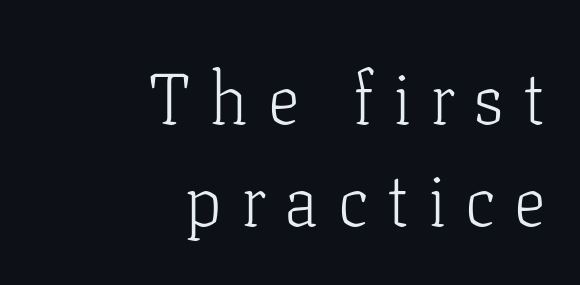
The glyphs are unaccompanied by any horizontal stroke below them. Casual observation: everything's shoved over to the right. The passage shown is typed in a proportional face where columns would drift. These glyphs show unthickened strokes, regular width or finer. The glyphs in this specimen are seriffed.
